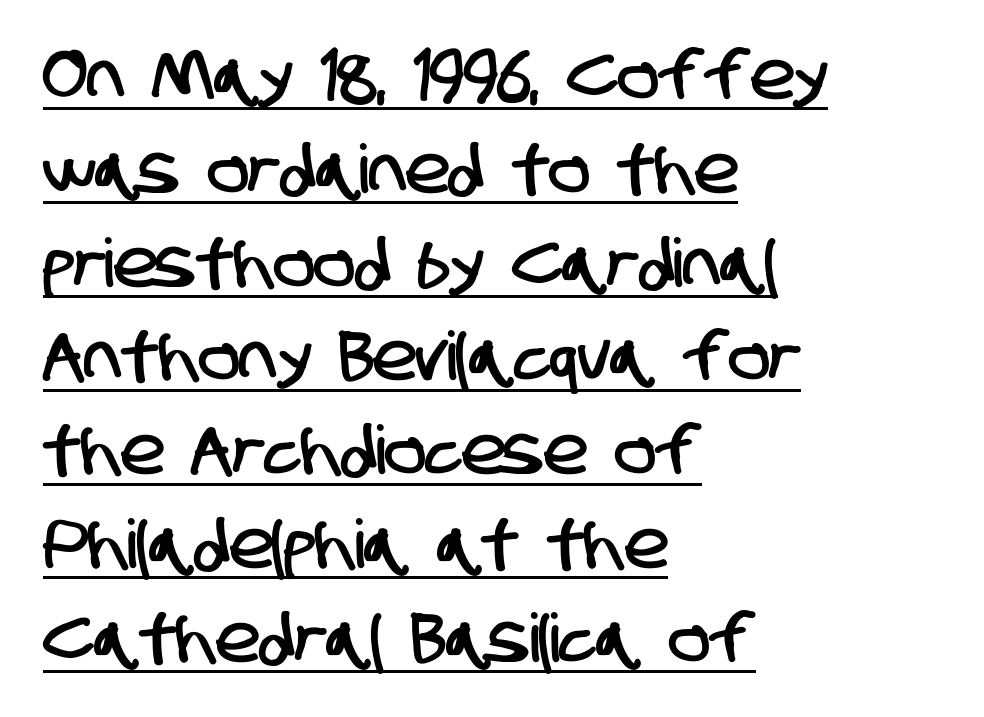
{"serif": "no", "width": "condensed", "stroke_contrast": "low", "x_height": "large", "monospaced": "no", "underline": "yes", "align": "left", "line_spacing": "normal", "line_spacing_ratio": 1.4, "letter_spacing": "normal", "letter_spacing_em": 0.0, "glyph_px": 67}
